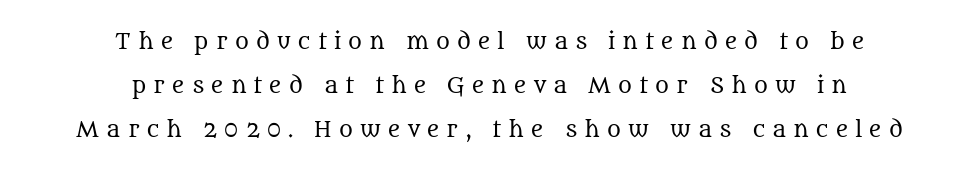
{"italic": "no", "bold": "no", "underline": "no", "align": "center", "line_spacing": "loose", "line_spacing_ratio": 2.1, "letter_spacing": "wide", "letter_spacing_em": 0.34, "glyph_px": 21}
